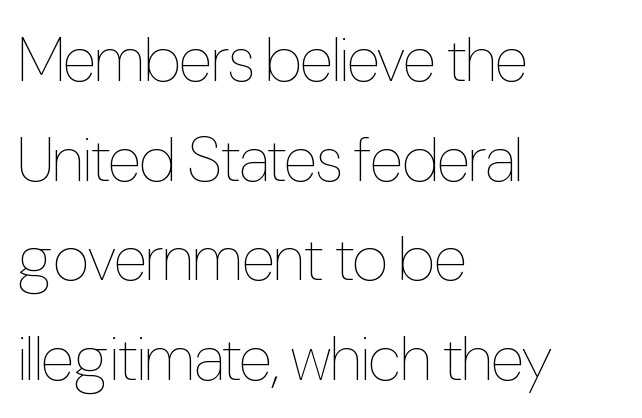
The image shows 63 px thin, condensed type, upright; set left-aligned, normal line spacing (1.58x), normal letter spacing, not underlined; low stroke contrast and a medium x-height.
